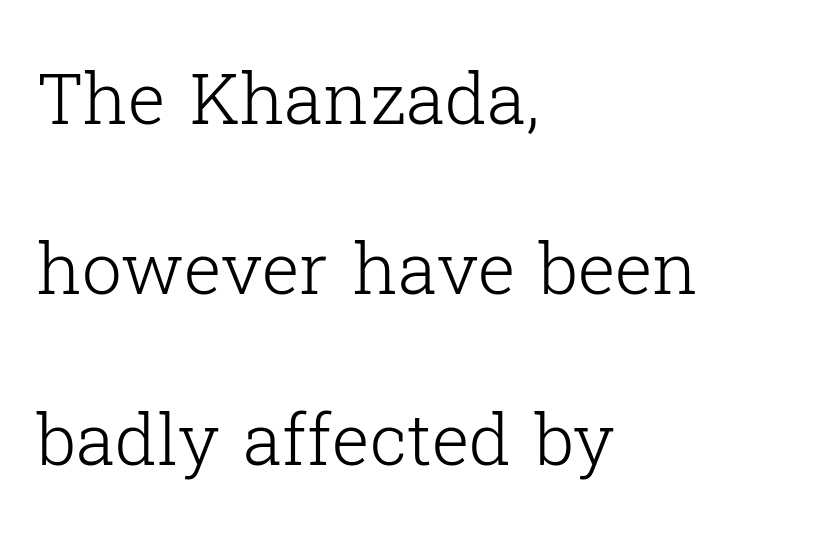
The image shows 71 px light serif type, upright; set left-aligned, loose line spacing (2.4x), normal letter spacing, not underlined; low stroke contrast and a medium x-height.
